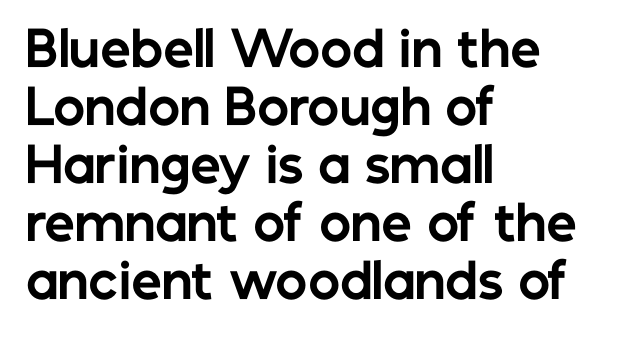
Check where the strokes stop: nothing finishes them off — pure sans. This is the regular roman posture of the typeface. How are the letters spaced? Ordinarily, with no added tracking. A typesetter would call this proportional, since set widths differ per character.
